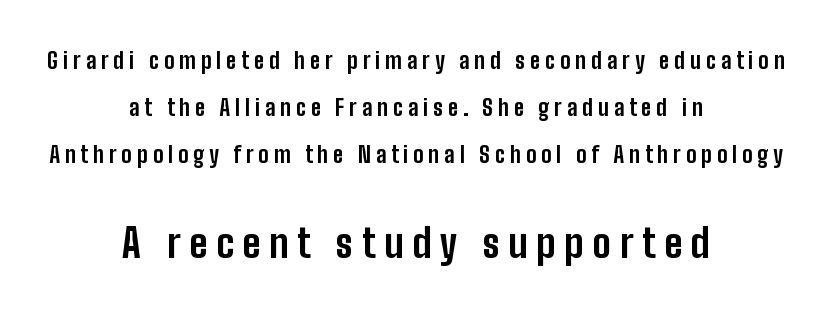
{"serif": "no", "italic": "no", "bold": "yes", "weight": "bold", "width": "condensed", "stroke_contrast": "low", "x_height": "medium", "monospaced": "no", "underline": "no", "align": "center", "line_spacing": "loose", "line_spacing_ratio": 2.14, "letter_spacing": "wide", "letter_spacing_em": 0.22, "larger_block": "second", "size_ratio": 1.77, "glyph_px": 39}
